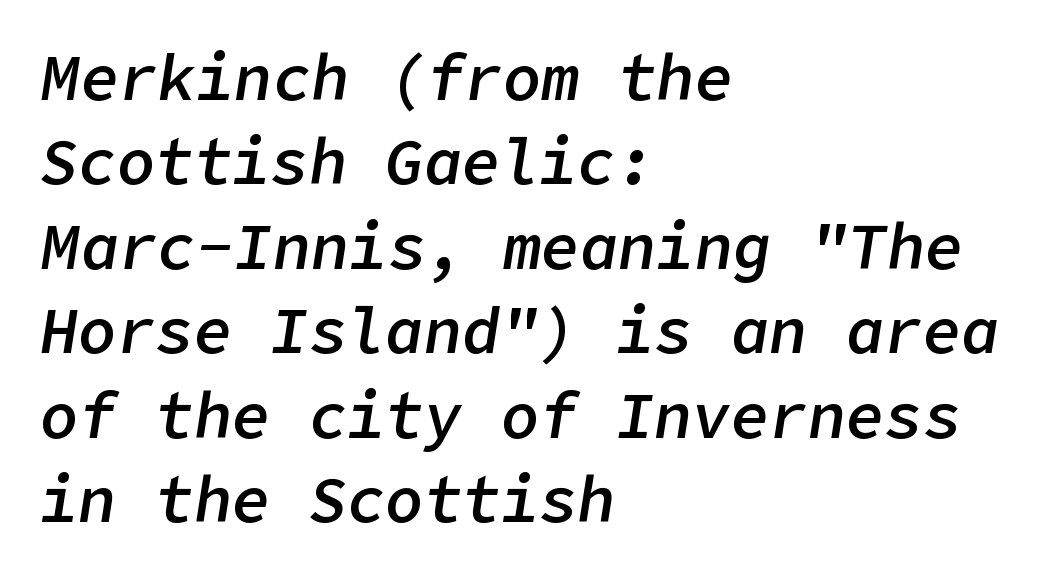
{"italic": "yes", "lean": "right", "slant_degrees": 9, "bold": "semi", "weight": "semibold", "width": "normal", "stroke_contrast": "low", "x_height": "medium", "underline": "no", "align": "left", "line_spacing": "normal", "line_spacing_ratio": 1.32, "letter_spacing": "normal", "letter_spacing_em": 0.0, "glyph_px": 64}
